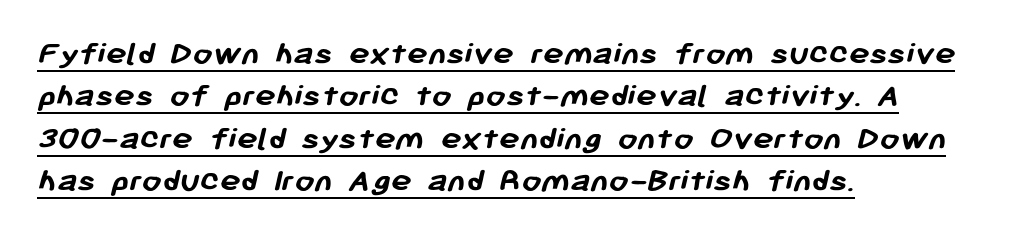
{"serif": "no", "bold": "yes", "weight": "semibold", "width": "normal", "stroke_contrast": "low", "x_height": "medium", "monospaced": "no", "underline": "yes", "align": "left", "line_spacing_ratio": 1.21, "letter_spacing": "normal", "letter_spacing_em": 0.0, "glyph_px": 35}
